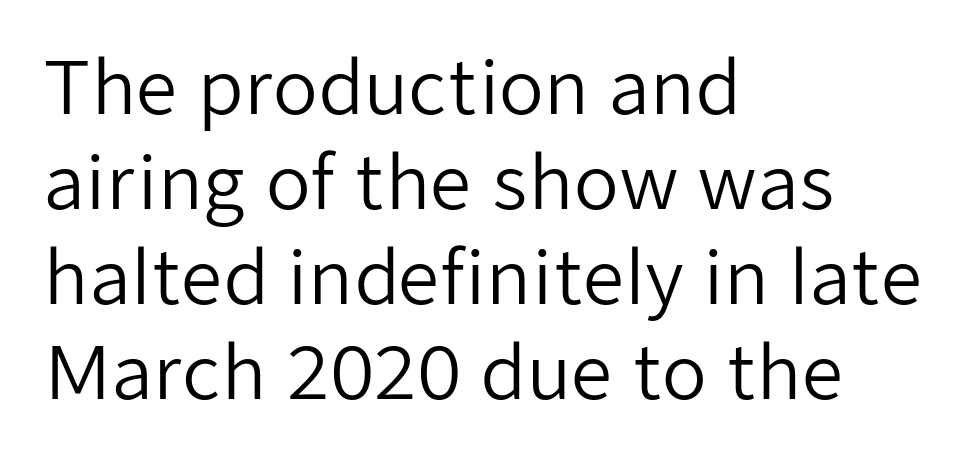
{"serif": "no", "italic": "no", "bold": "no", "weight": "regular", "width": "normal", "stroke_contrast": "low", "x_height": "medium", "monospaced": "no", "underline": "no", "align": "left", "line_spacing": "normal", "line_spacing_ratio": 1.3, "letter_spacing": "normal", "letter_spacing_em": 0.0, "glyph_px": 73}
